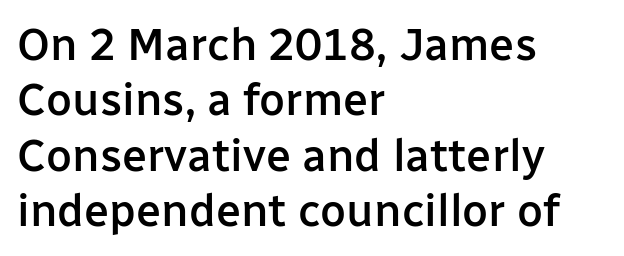
This sample has the flowing, uneven cadence of proportional lettering. These lines stack with their left ends in a neat column. Emphasis by weight is partial: semibold. Has an underline been added? It has not.
